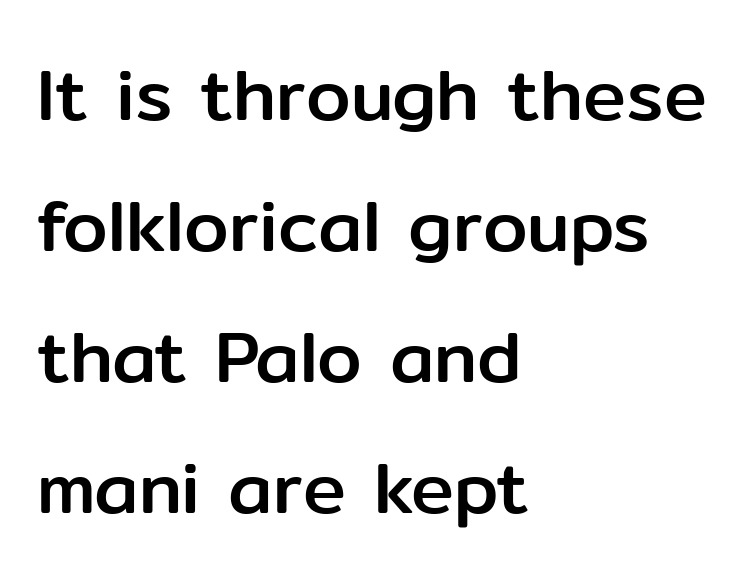
The image shows 72 px sans-serif type, upright; set left-aligned, line spacing 1.82x, normal letter spacing, not underlined; low stroke contrast and a medium x-height.
